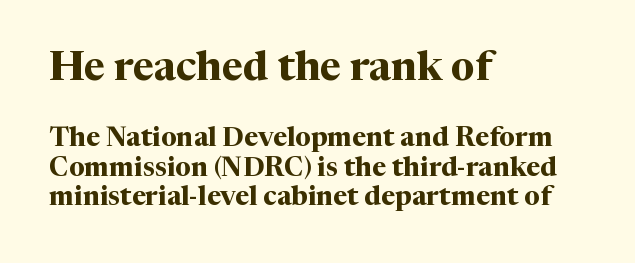
The image shows 41 px bold serif type, upright; set left-aligned, tight line spacing (1.09x), normal letter spacing, not underlined; the first (top) block is 1.52x larger; medium stroke contrast and a medium x-height.
